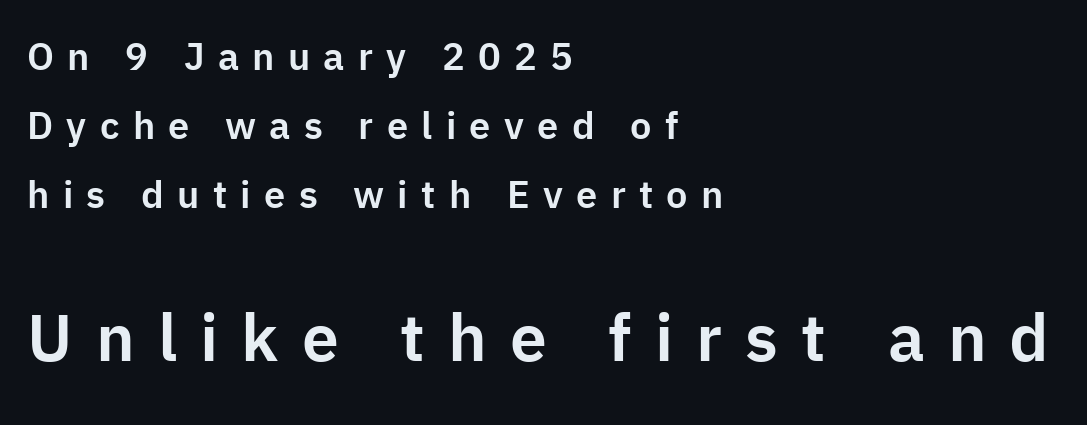
The designer went with a sans here, leaving each stem footless. The letters advance in unequal steps, a hallmark of proportional type. Layout note: lines flush left. The tracking reads as deliberately expanded to a designer's eye. The lettering stays uniformly vertical, giving the passage a roman look.
